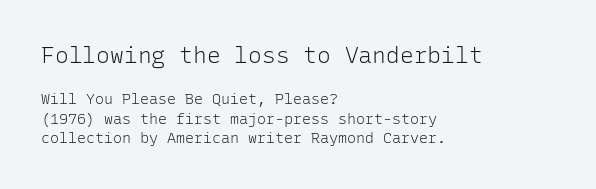
{"italic": "no", "bold": "no", "underline": "no", "align": "left", "line_spacing": "normal", "line_spacing_ratio": 1.3, "letter_spacing": "normal", "letter_spacing_em": 0.0, "larger_block": "first", "size_ratio": 1.53, "glyph_px": 23}
